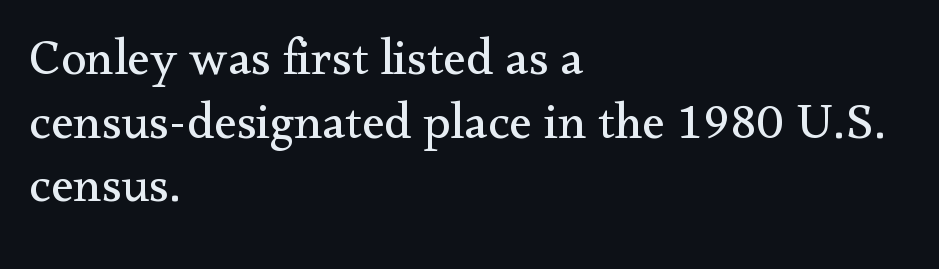
Q: Is the text bold? A: No.
Q: Is the text italic (slanted)? A: No, it is upright.
Q: Is the typeface a serif or a sans-serif typeface? A: Serif.
Q: Is the text underlined? A: No.
Q: How is the paragraph aligned? A: Left-aligned.
Q: Is the spacing between letters normal or unusually wide? A: Normal.
Q: Is the spacing between lines tight, normal or loose? A: Normal.
Q: Width (condensed, normal, or wide)? A: Normal.
Q: Stroke contrast? A: Medium.
Q: x-height? A: Small.
Q: Monospaced? A: No.
